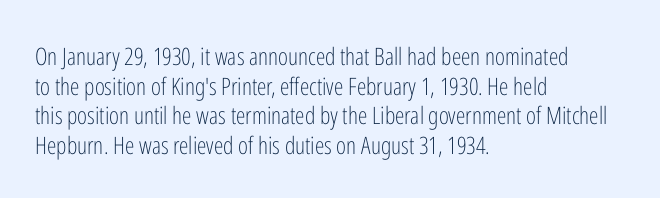
Words appear dense and cohesive because spacing is normal. Stem width sits at or under what a default text font uses. Honestly, there is no underline to notice here at all. The lettering stays uniformly vertical, giving the passage a roman look.
